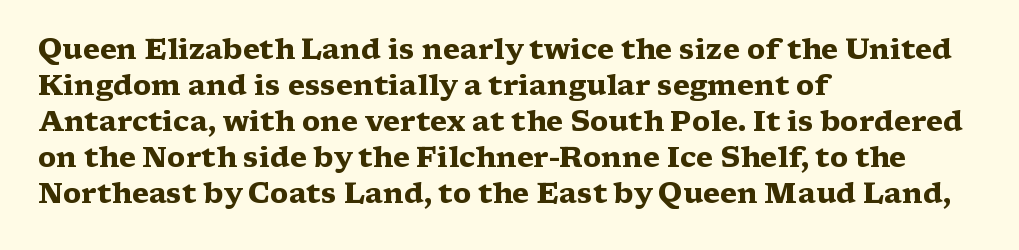
Q: Is the text bold? A: Yes.
Q: Is the text italic (slanted)? A: No, it is upright.
Q: Is the typeface a serif or a sans-serif typeface? A: Serif.
Q: Is the text underlined? A: No.
Q: How is the paragraph aligned? A: Left-aligned.
Q: Is the spacing between letters normal or unusually wide? A: Normal.
Q: Is the spacing between lines tight, normal or loose? A: Normal.
Q: Width (condensed, normal, or wide)? A: Wide.
Q: Stroke contrast? A: Medium.
Q: x-height? A: Medium.
Q: Monospaced? A: No.
